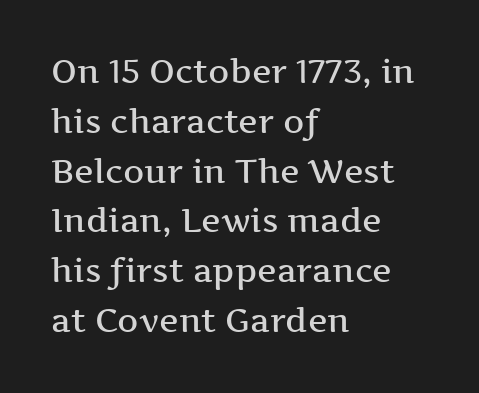
{"serif": "yes", "italic": "no", "bold": "semi", "weight": "semibold", "width": "wide", "stroke_contrast": "medium", "x_height": "medium", "monospaced": "no", "underline": "no", "align": "left", "line_spacing": "normal", "line_spacing_ratio": 1.51, "letter_spacing": "normal", "letter_spacing_em": 0.0, "glyph_px": 33}
